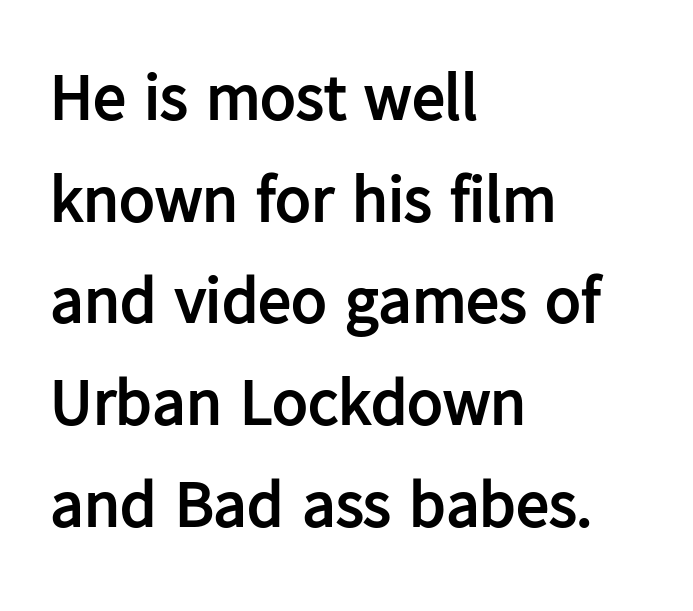
Examine the stroke ends and you'll find no serifs. On the weight axis this lands at bold, roughly 700. A typesetter would call this proportional, since set widths differ per character. Casual observation: everything's shoved over to the left. A clean baseline with only descenders dipping below it.
